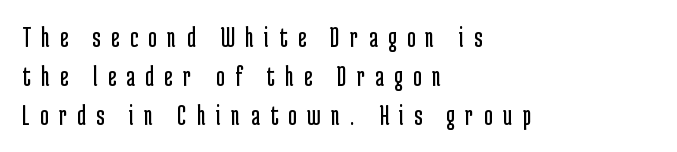
The image shows 29 px regular-weight, condensed sans-serif type, upright; set left-aligned, normal line spacing (1.34x), unusually wide letter spacing (+0.36 em), not underlined; low stroke contrast and a medium x-height.
